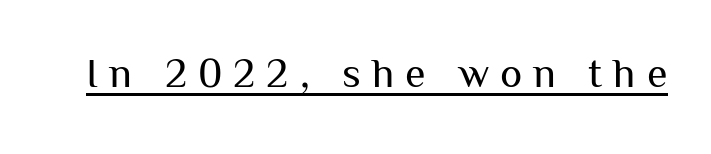
{"serif": "no", "italic": "no", "bold": "no", "weight": "regular", "width": "normal", "stroke_contrast": "medium", "x_height": "medium", "monospaced": "no", "underline": "yes", "letter_spacing": "wide", "letter_spacing_em": 0.26, "glyph_px": 42}
